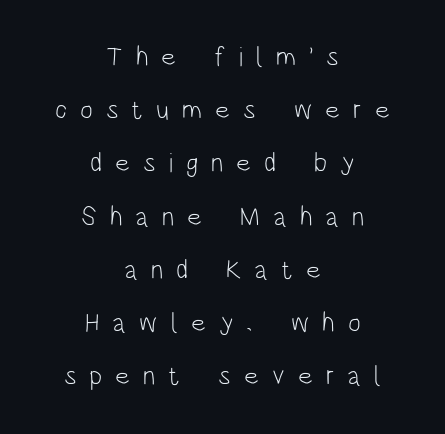
The image shows 27 px text type, upright; set centered, loose line spacing (1.97x), unusually wide letter spacing (+0.48 em), not underlined.
